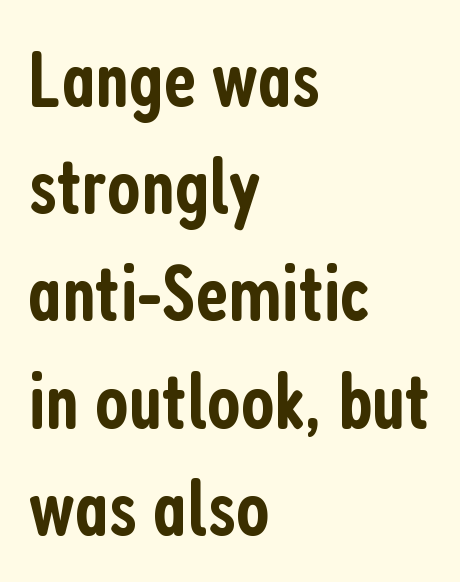
Q: Is the text bold? A: Semi-bold.
Q: Is the text italic (slanted)? A: No, it is upright.
Q: Is the typeface a serif or a sans-serif typeface? A: Sans-serif.
Q: Is the text underlined? A: No.
Q: How is the paragraph aligned? A: Left-aligned.
Q: Is the spacing between letters normal or unusually wide? A: Normal.
Q: Is the spacing between lines tight, normal or loose? A: Normal.
Q: Width (condensed, normal, or wide)? A: Condensed.
Q: Stroke contrast? A: Low.
Q: x-height? A: Medium.
Q: Monospaced? A: No.
